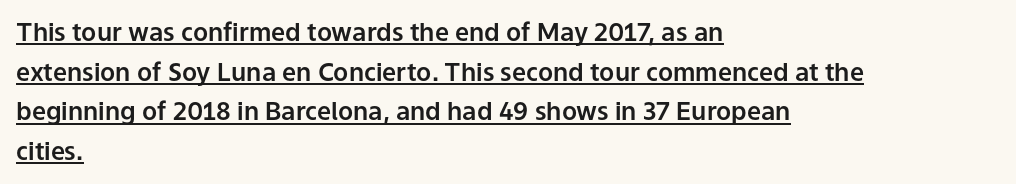
The image shows 25 px text type, upright; set left-aligned, normal line spacing (1.59x), normal letter spacing, underlined.
